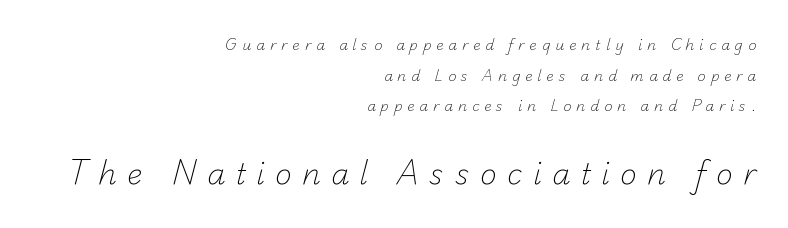
The image shows 29 px light sans-serif type; set right-aligned, loose line spacing (2.19x), unusually wide letter spacing (+0.35 em), not underlined; the second (bottom) block is 2.07x larger; low stroke contrast and a small x-height.
